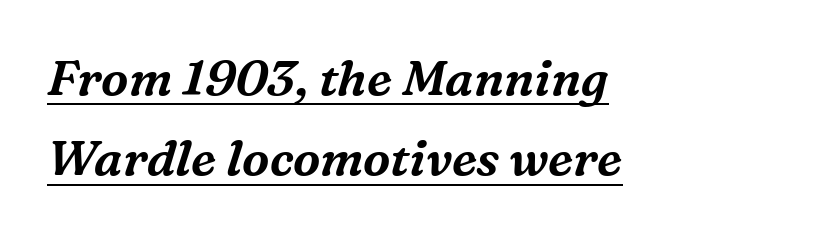
The image shows 49 px serif type, italic (leaning right); set left-aligned, normal line spacing (1.64x), normal letter spacing, underlined; medium stroke contrast and a medium x-height.
